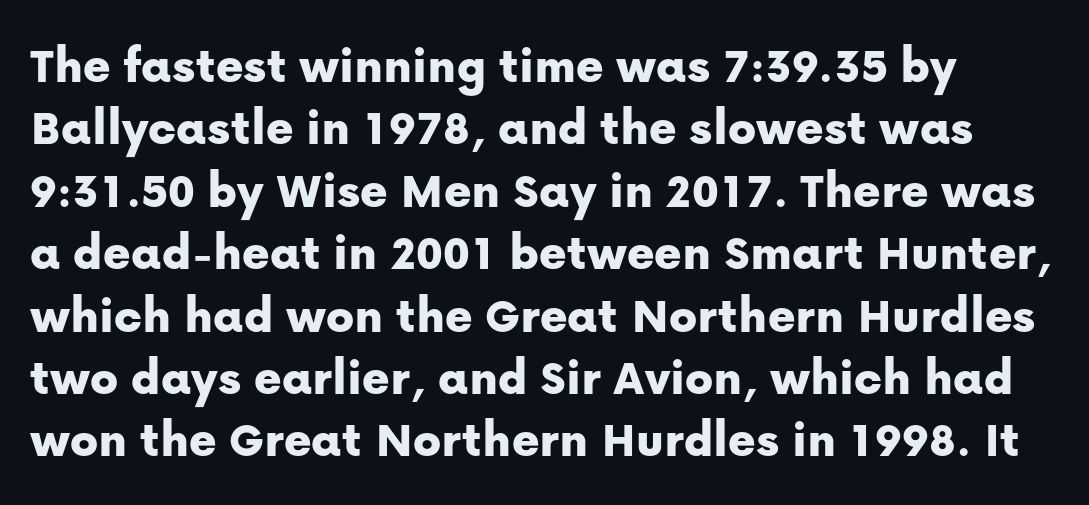
The image shows 52 px sans-serif type, upright; set line spacing 1.2x, normal letter spacing, not underlined; low stroke contrast and a medium x-height.
